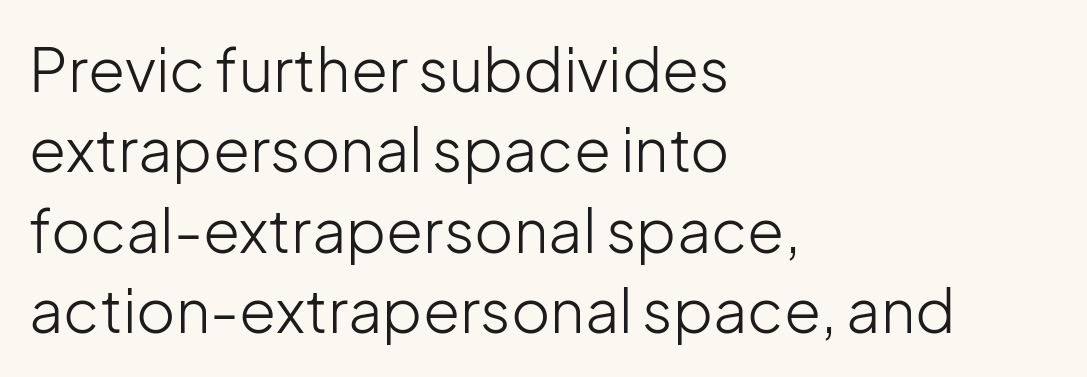
{"serif": "no", "italic": "no", "bold": "no", "weight": "light", "width": "normal", "stroke_contrast": "low", "x_height": "medium", "monospaced": "no", "underline": "no", "align": "left", "line_spacing": "normal", "line_spacing_ratio": 1.34, "letter_spacing": "normal", "letter_spacing_em": 0.0, "glyph_px": 60}
